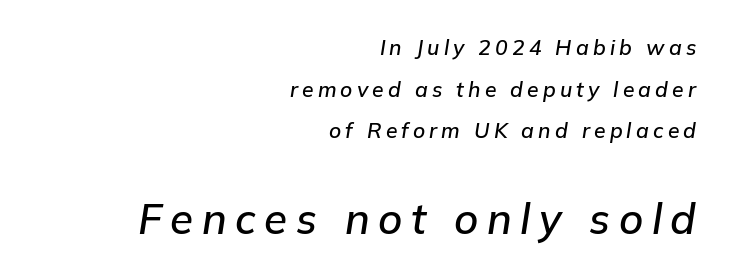
Q: Is the text italic (slanted)? A: Yes, it leans right by about 9 degrees.
Q: Is the text underlined? A: No.
Q: How is the paragraph aligned? A: Right-aligned.
Q: Is the spacing between letters normal or unusually wide? A: Unusually wide.
Q: Is the spacing between lines tight, normal or loose? A: Loose.
Q: Which block of text is set in a larger size, the first (top) or the second (bottom)? A: The second (bottom) one.
Q: Width (condensed, normal, or wide)? A: Normal.
Q: Stroke contrast? A: Low.
Q: x-height? A: Medium.
Q: Monospaced? A: No.
